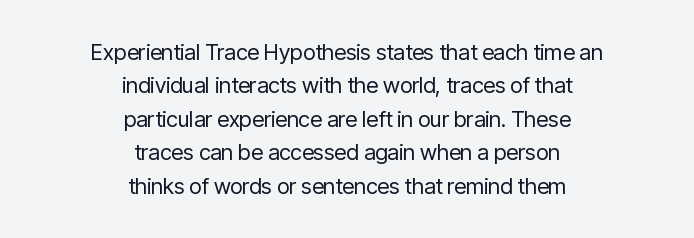
Q: Is the text bold? A: No.
Q: Is the text italic (slanted)? A: No, it is upright.
Q: Is the text underlined? A: No.
Q: How is the paragraph aligned? A: Centered.
Q: Is the spacing between letters normal or unusually wide? A: Normal.
Q: Is the spacing between lines tight, normal or loose? A: Normal.
